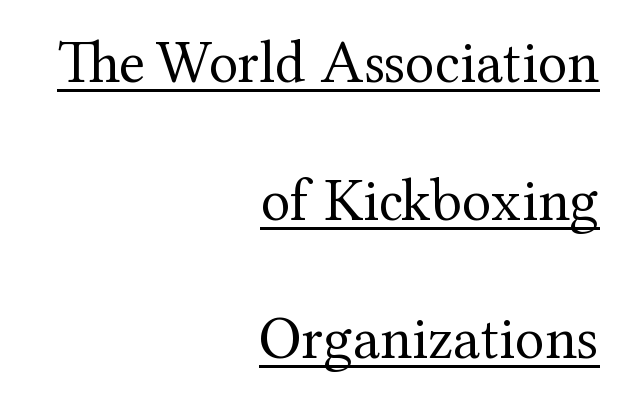
The image shows 61 px regular-weight serif type, upright; set right-aligned, loose line spacing (2.26x), normal letter spacing, underlined; medium stroke contrast and a medium x-height.
